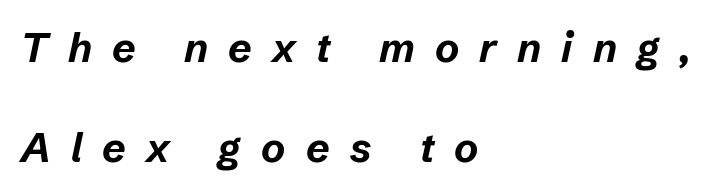
Q: Is the text bold? A: Yes.
Q: Is the text italic (slanted)? A: Yes, it leans right by about 12 degrees.
Q: Is the text underlined? A: No.
Q: How is the paragraph aligned? A: Left-aligned.
Q: Is the spacing between letters normal or unusually wide? A: Unusually wide.
Q: Is the spacing between lines tight, normal or loose? A: Loose.
Q: Width (condensed, normal, or wide)? A: Normal.
Q: Stroke contrast? A: Low.
Q: x-height? A: Medium.
Q: Monospaced? A: No.
